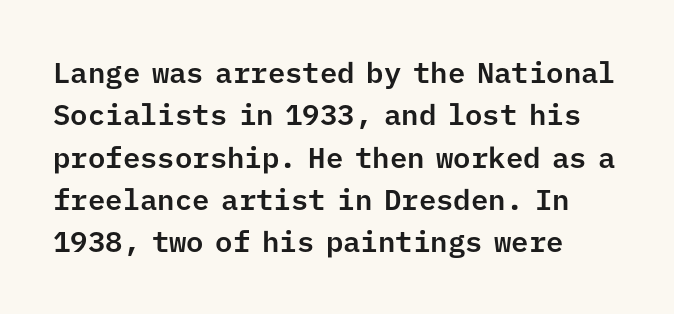
Q: Is the text italic (slanted)? A: No, it is upright.
Q: Is the typeface a serif or a sans-serif typeface? A: Sans-serif.
Q: Is the text underlined? A: No.
Q: How is the paragraph aligned? A: Left-aligned.
Q: Is the spacing between letters normal or unusually wide? A: Normal.
Q: Is the spacing between lines tight, normal or loose? A: Normal.
Q: Width (condensed, normal, or wide)? A: Normal.
Q: Stroke contrast? A: Low.
Q: x-height? A: Medium.
Q: Monospaced? A: Yes.
